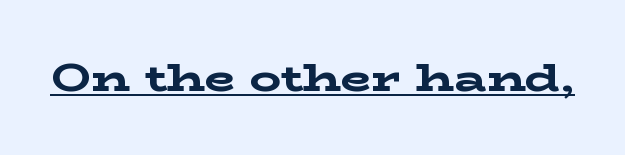
{"serif": "yes", "italic": "no", "bold": "yes", "weight": "bold", "width": "wide", "stroke_contrast": "low", "x_height": "medium", "monospaced": "no", "underline": "yes", "letter_spacing": "normal", "letter_spacing_em": 0.0, "glyph_px": 39}
